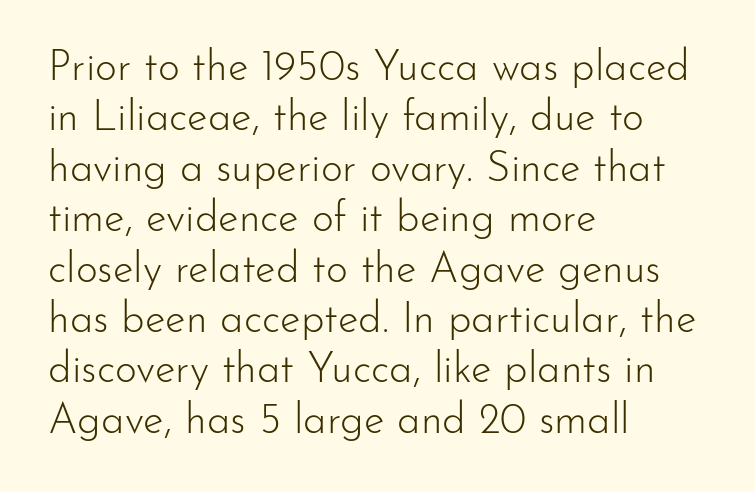
Q: Is the text bold? A: No.
Q: Is the text italic (slanted)? A: No, it is upright.
Q: Is the typeface a serif or a sans-serif typeface? A: Sans-serif.
Q: Is the text underlined? A: No.
Q: How is the paragraph aligned? A: Left-aligned.
Q: Is the spacing between letters normal or unusually wide? A: Normal.
Q: Width (condensed, normal, or wide)? A: Normal.
Q: Stroke contrast? A: Low.
Q: x-height? A: Small.
Q: Monospaced? A: No.
